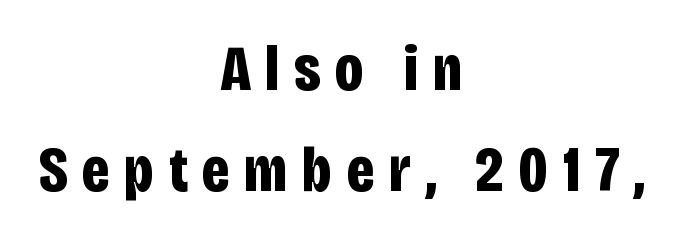
Q: Is the text bold? A: Yes.
Q: Is the text italic (slanted)? A: No, it is upright.
Q: Is the typeface a serif or a sans-serif typeface? A: Sans-serif.
Q: Is the text underlined? A: No.
Q: How is the paragraph aligned? A: Centered.
Q: Is the spacing between letters normal or unusually wide? A: Unusually wide.
Q: Is the spacing between lines tight, normal or loose? A: Normal.
Q: Width (condensed, normal, or wide)? A: Condensed.
Q: Stroke contrast? A: Low.
Q: x-height? A: Large.
Q: Monospaced? A: No.
